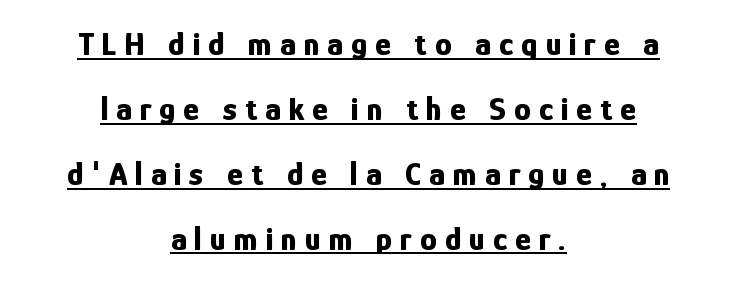
Q: Is the text bold? A: Yes.
Q: Is the text italic (slanted)? A: No, it is upright.
Q: Is the typeface a serif or a sans-serif typeface? A: Sans-serif.
Q: Is the text underlined? A: Yes.
Q: How is the paragraph aligned? A: Centered.
Q: Is the spacing between letters normal or unusually wide? A: Unusually wide.
Q: Is the spacing between lines tight, normal or loose? A: Loose.
Q: Width (condensed, normal, or wide)? A: Condensed.
Q: Stroke contrast? A: Low.
Q: x-height? A: Medium.
Q: Monospaced? A: No.
